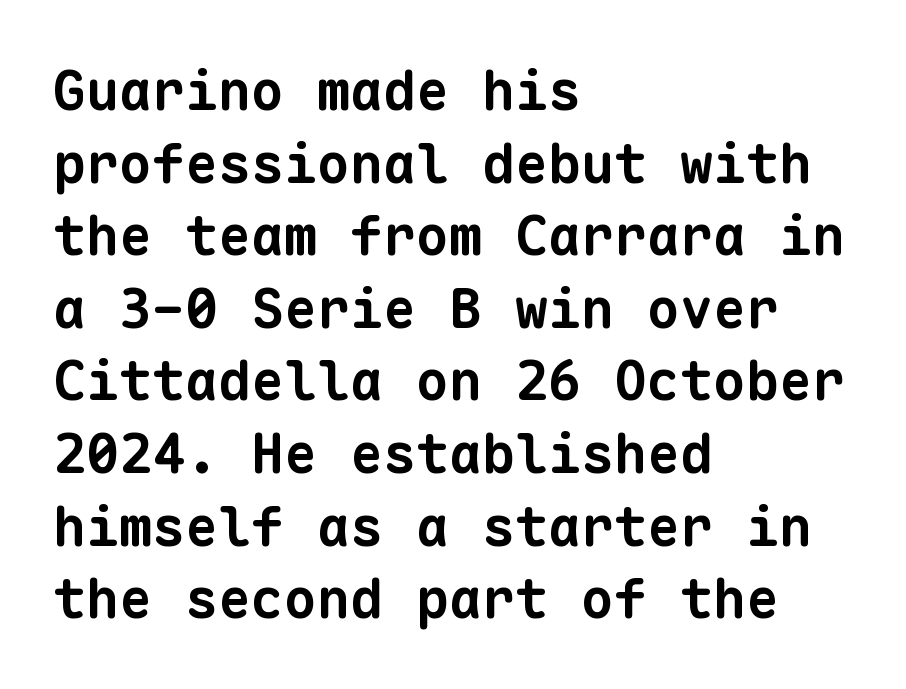
Letter spacing: default. Is there much room between lines? A standard amount, neither cramped nor airy. Look at the bottom of the vertical strokes: they stop flat, with no serifs. The typesetter chose a ragged-right arrangement here. Each row of text sits above clean, open space. The characters look thick and weighty, a clear bold.
